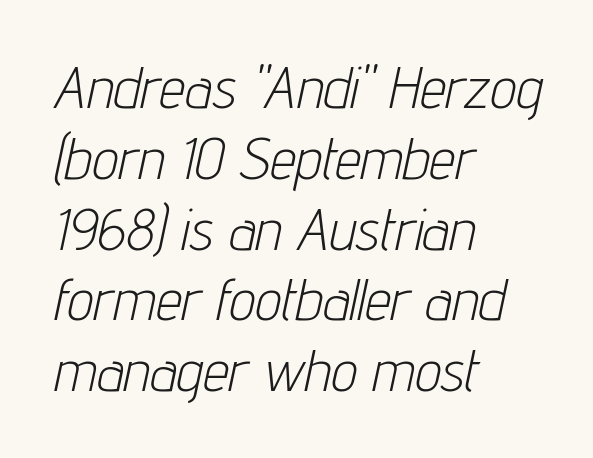
{"italic": "yes", "lean": "right", "slant_degrees": 12, "bold": "no", "weight": "light", "width": "condensed", "stroke_contrast": "low", "x_height": "medium", "monospaced": "no", "underline": "no", "align": "left", "line_spacing_ratio": 1.22, "letter_spacing": "normal", "letter_spacing_em": 0.0, "glyph_px": 58}
